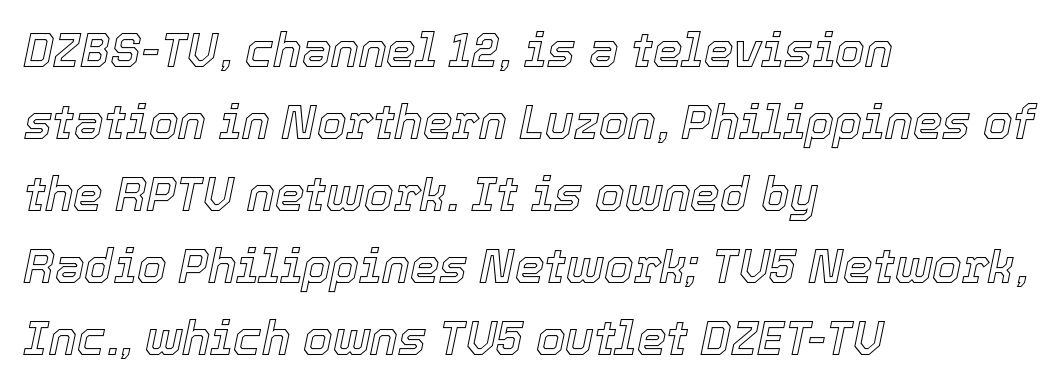
The image shows 47 px text type, italic (leaning right); set left-aligned, normal line spacing (1.53x), normal letter spacing, not underlined; a medium x-height.
